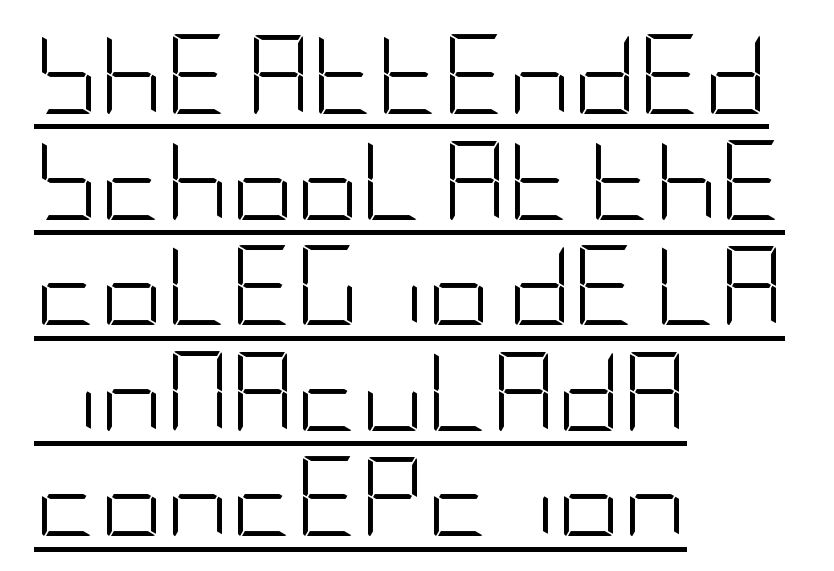
The image shows 80 px light, condensed sans-serif type, upright; set left-aligned, normal line spacing (1.32x), normal letter spacing, underlined; low stroke contrast and a large x-height.
